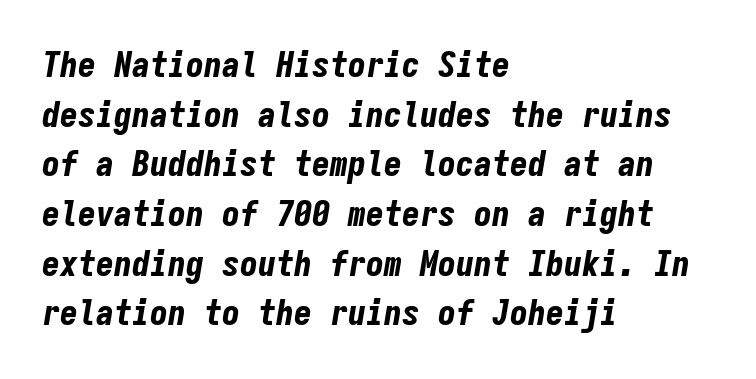
Slanted lettering throughout. Lines of text with bare space underneath. Which margin do the lines hug? The left one — the right edge is uneven. Monospaced: the letters line up in strict vertical columns. Weight: bold. Nobody touched the tracking dial on this one.
